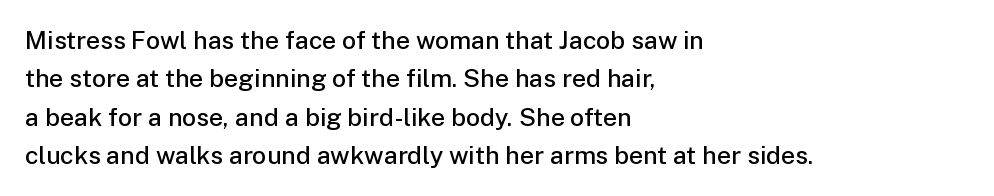
The image shows 25 px text type, upright; set left-aligned, normal line spacing (1.54x), normal letter spacing, not underlined.
